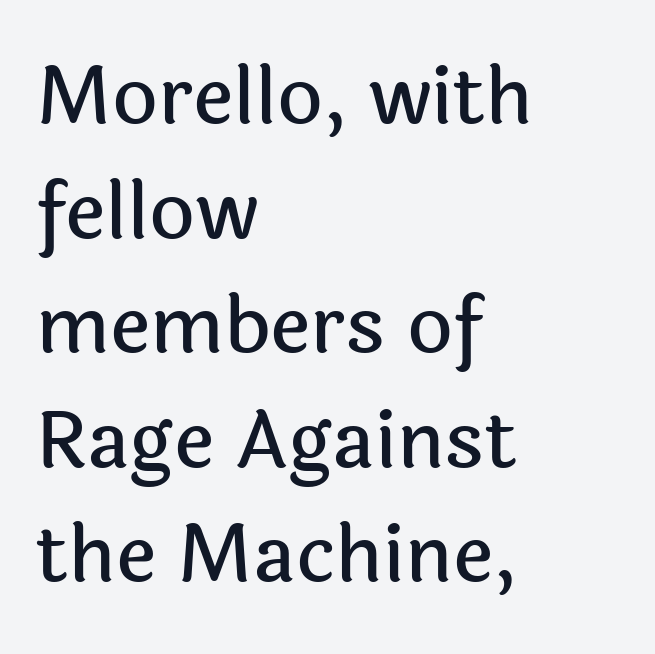
The image shows 79 px sans-serif type, upright; set left-aligned, normal line spacing (1.45x), normal letter spacing, not underlined; a medium x-height.
